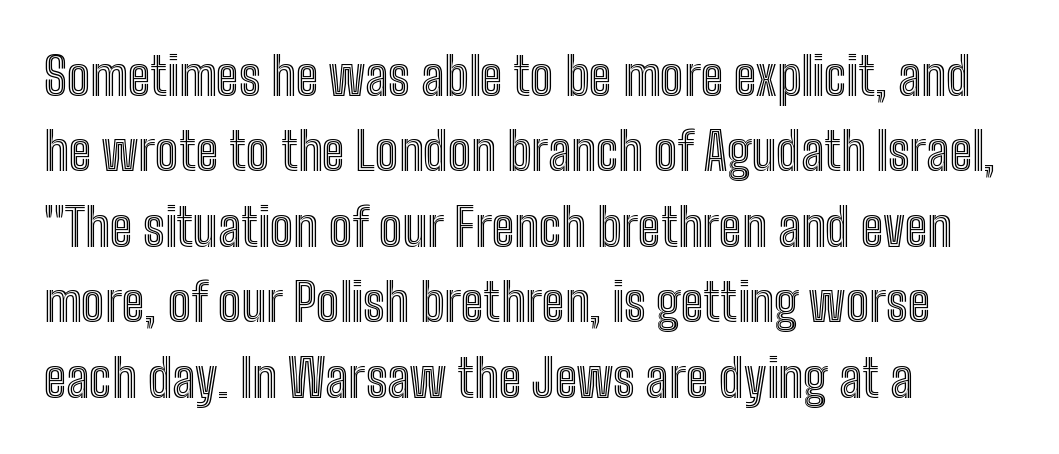
The image shows 52 px condensed type, upright; set left-aligned, normal line spacing (1.45x), normal letter spacing, not underlined; a medium x-height.
